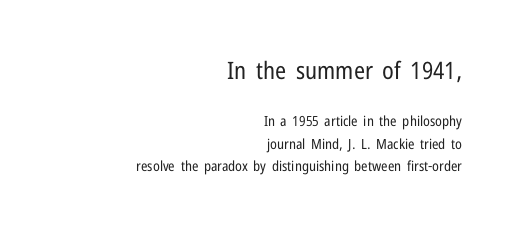
{"italic": "no", "bold": "no", "underline": "no", "align": "right", "line_spacing": "normal", "line_spacing_ratio": 1.62, "letter_spacing": "normal", "letter_spacing_em": 0.0, "larger_block": "first", "size_ratio": 1.71, "glyph_px": 24}
